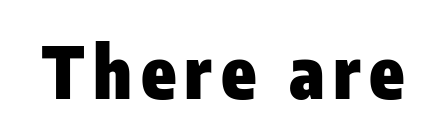
{"serif": "no", "italic": "no", "bold": "yes", "weight": "heavy", "width": "condensed", "stroke_contrast": "low", "x_height": "medium", "monospaced": "no", "underline": "no", "glyph_px": 71}
